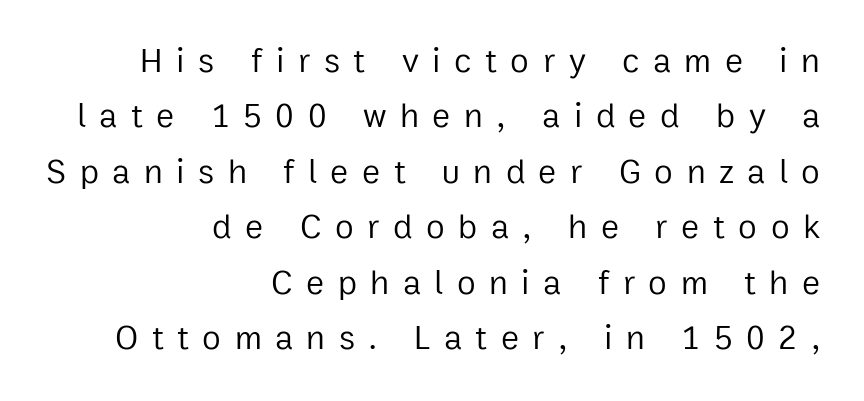
Do the characters align in a grid? No, the font is proportional. Notice how the stems are strictly vertical — no italics here. Nothing heavy about these letters — not bold at all. Compared with typical body copy, the letter spacing here is much looser. Honestly, the row spacing looks completely unremarkable. The lines are quadded right.
